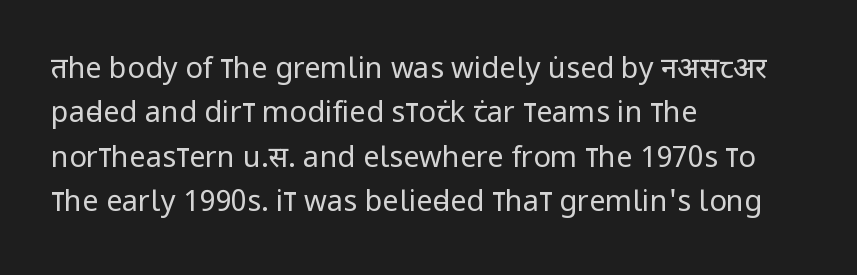
Q: Is the text bold? A: No.
Q: Is the text italic (slanted)? A: No, it is upright.
Q: Is the typeface a serif or a sans-serif typeface? A: Sans-serif.
Q: Is the text underlined? A: No.
Q: How is the paragraph aligned? A: Left-aligned.
Q: Is the spacing between letters normal or unusually wide? A: Normal.
Q: Is the spacing between lines tight, normal or loose? A: Normal.
Q: Width (condensed, normal, or wide)? A: Condensed.
Q: Stroke contrast? A: Low.
Q: x-height? A: Large.
Q: Monospaced? A: No.
